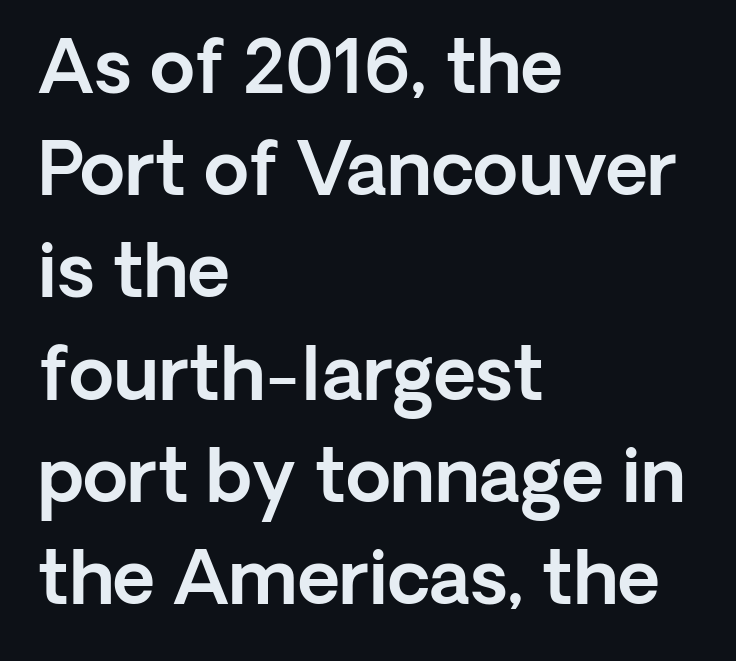
{"serif": "no", "italic": "no", "width": "normal", "x_height": "medium", "monospaced": "no", "underline": "no", "align": "left", "line_spacing": "normal", "line_spacing_ratio": 1.4, "letter_spacing": "normal", "letter_spacing_em": 0.0, "glyph_px": 73}
